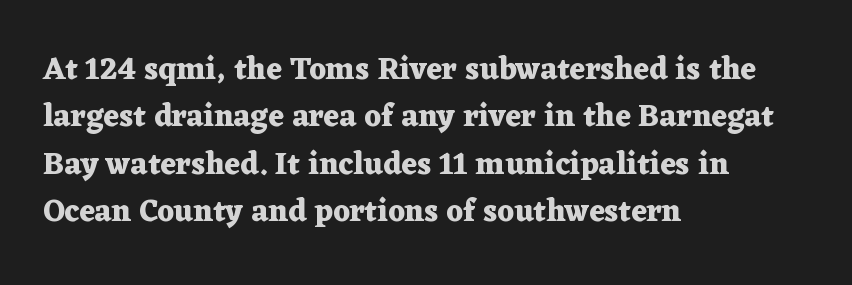
{"serif": "yes", "italic": "no", "bold": "yes", "weight": "heavy", "width": "wide", "stroke_contrast": "medium", "x_height": "medium", "monospaced": "no", "underline": "no", "align": "left", "line_spacing": "normal", "line_spacing_ratio": 1.53, "letter_spacing": "normal", "letter_spacing_em": 0.0, "glyph_px": 31}
